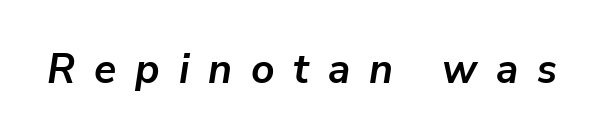
Notice how thick the strokes are: this is what a full bold looks like. Varying glyph widths throughout — classic text-font behaviour. There's an unmistakable incline to the writing here. A typesetter would call this heavily tracked-out type. A clean baseline with only descenders dipping below it.
